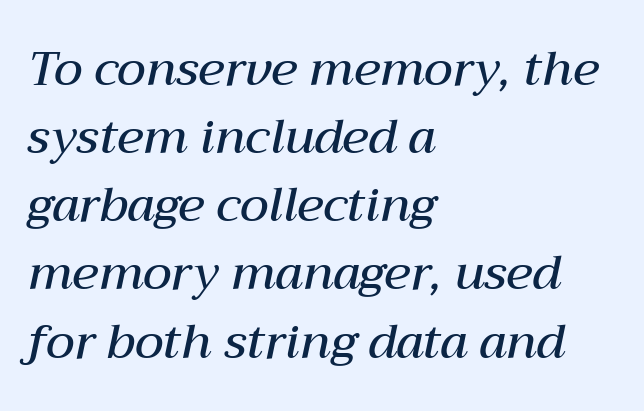
{"italic": "yes", "lean": "right", "slant_degrees": 12, "bold": "semi", "weight": "semibold", "width": "normal", "stroke_contrast": "medium", "x_height": "medium", "monospaced": "no", "underline": "no", "align": "left", "line_spacing": "normal", "line_spacing_ratio": 1.42, "letter_spacing": "normal", "letter_spacing_em": 0.0, "glyph_px": 48}
